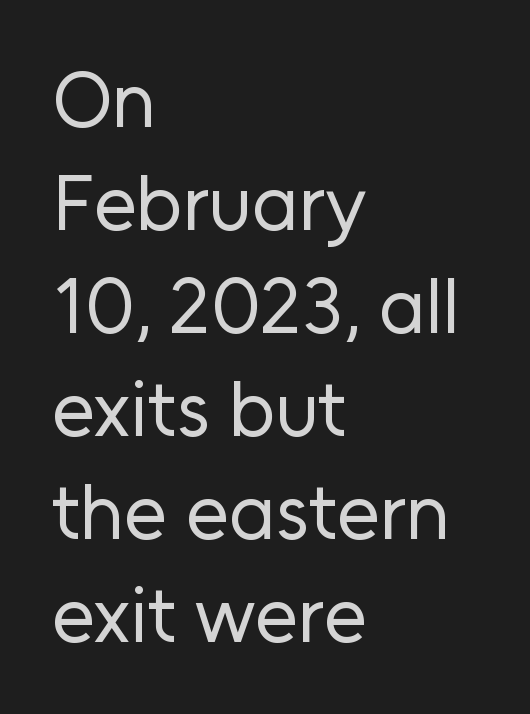
The image shows 78 px regular-weight sans-serif type, upright; set left-aligned, normal line spacing (1.32x), normal letter spacing, not underlined; low stroke contrast and a medium x-height.
